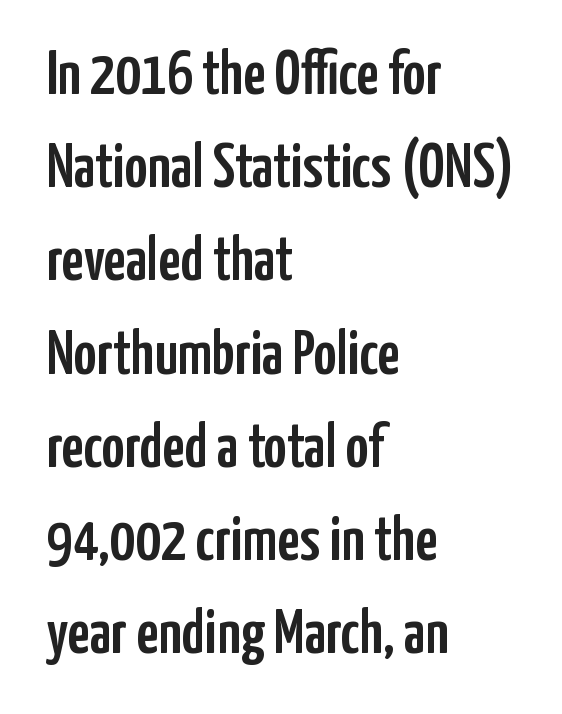
Q: Is the text italic (slanted)? A: No, it is upright.
Q: Is the typeface a serif or a sans-serif typeface? A: Sans-serif.
Q: Is the text underlined? A: No.
Q: How is the paragraph aligned? A: Left-aligned.
Q: Is the spacing between letters normal or unusually wide? A: Normal.
Q: Is the spacing between lines tight, normal or loose? A: Normal.
Q: Width (condensed, normal, or wide)? A: Condensed.
Q: Stroke contrast? A: Low.
Q: x-height? A: Medium.
Q: Monospaced? A: No.
